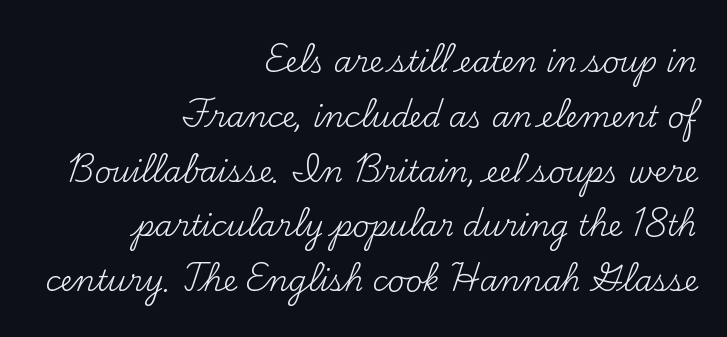
The image shows 29 px regular-weight serif type; set right-aligned, line spacing 1.89x, normal letter spacing, not underlined; medium stroke contrast and a small x-height.
